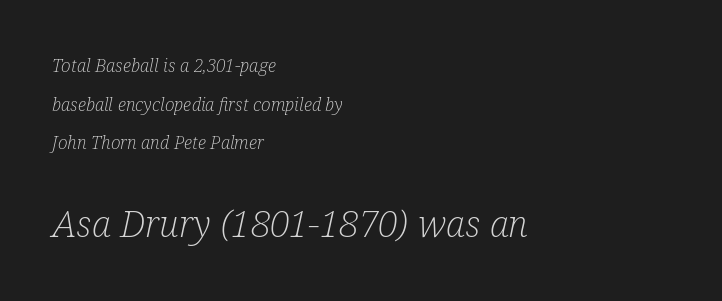
{"serif": "yes", "italic": "yes", "lean": "right", "slant_degrees": 12, "bold": "no", "weight": "light", "width": "condensed", "stroke_contrast": "low", "x_height": "medium", "monospaced": "no", "underline": "no", "align": "left", "line_spacing": "loose", "line_spacing_ratio": 2.14, "letter_spacing": "normal", "letter_spacing_em": 0.0, "larger_block": "second", "size_ratio": 2.06, "glyph_px": 37}
